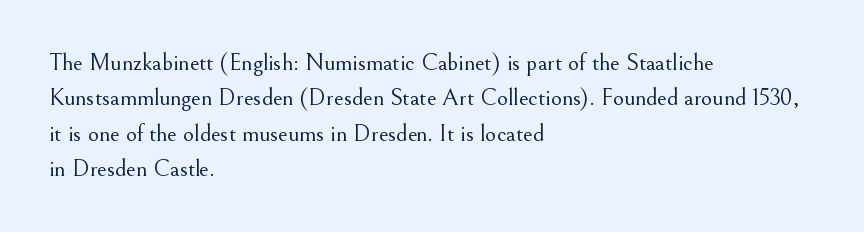
Q: Is the text bold? A: No.
Q: Is the text italic (slanted)? A: No, it is upright.
Q: Is the text underlined? A: No.
Q: How is the paragraph aligned? A: Left-aligned.
Q: Is the spacing between letters normal or unusually wide? A: Normal.
Q: Is the spacing between lines tight, normal or loose? A: Normal.
